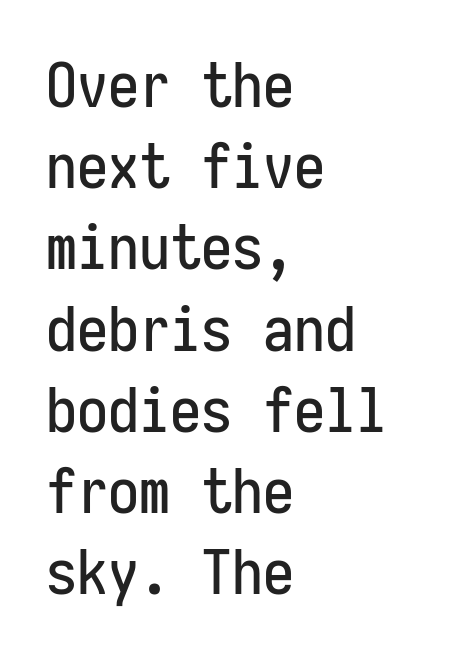
The characters display no serif detailing; their extremities are plain. Underline: absent. Note the uniform advance width — an 'i' takes as much space as an 'm'. Quick note: interline space is typical. The font's upright variant was chosen for this text.
